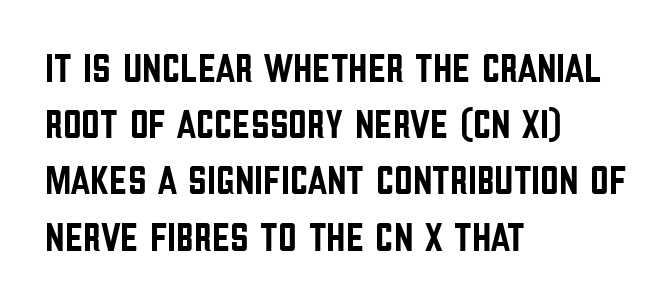
Quick note: interline space is typical. Posture: straight, roman, zero tilt. Teacher's note: observe the even left margin — that is flush-left alignment. Serif or sans? Sans — the stroke terminals are bare.
